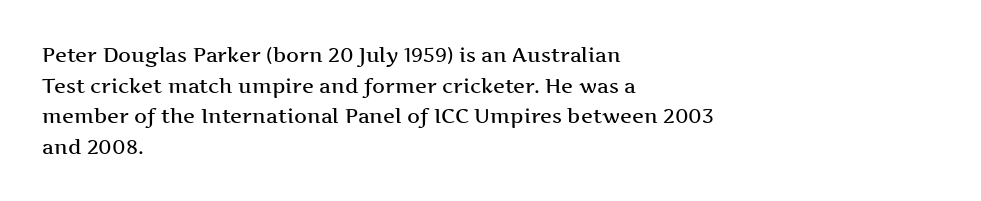
Q: Is the text bold? A: Semi-bold.
Q: Is the text italic (slanted)? A: No, it is upright.
Q: Is the text underlined? A: No.
Q: How is the paragraph aligned? A: Left-aligned.
Q: Is the spacing between letters normal or unusually wide? A: Normal.
Q: Is the spacing between lines tight, normal or loose? A: Normal.
